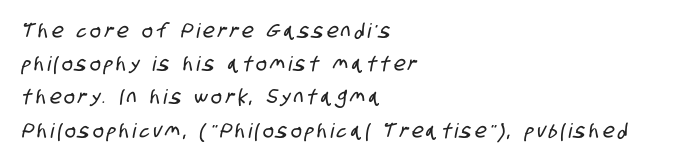
Q: Is the text underlined? A: No.
Q: How is the paragraph aligned? A: Left-aligned.
Q: Is the spacing between lines tight, normal or loose? A: Normal.
